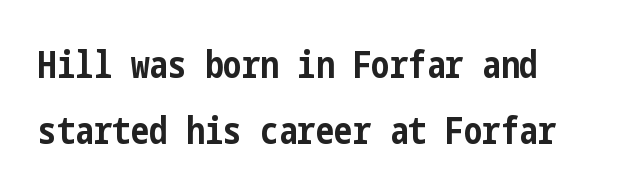
{"serif": "no", "italic": "no", "bold": "yes", "weight": "bold", "width": "condensed", "stroke_contrast": "low", "x_height": "medium", "underline": "no", "line_spacing_ratio": 1.79, "letter_spacing": "normal", "letter_spacing_em": 0.0, "glyph_px": 37}
